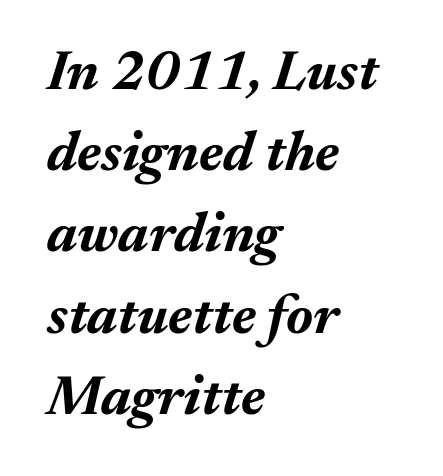
The image shows 56 px bold type, italic (leaning right); set left-aligned, normal line spacing (1.45x), normal letter spacing, not underlined; medium stroke contrast and a medium x-height.
